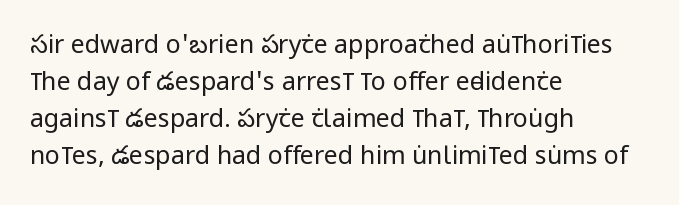
Q: Is the text bold? A: No.
Q: Is the text italic (slanted)? A: No, it is upright.
Q: Is the text underlined? A: No.
Q: How is the paragraph aligned? A: Left-aligned.
Q: Is the spacing between letters normal or unusually wide? A: Normal.
Q: Is the spacing between lines tight, normal or loose? A: Normal.
